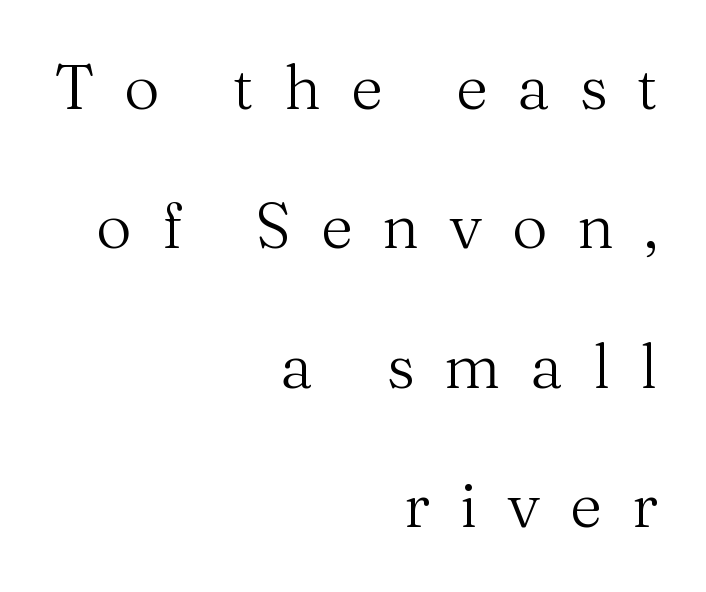
These glyphs show unthickened strokes, regular width or finer. Look at the bottom of the vertical strokes: they flare into serifs here. Each row of text sits above clean, open space. The passage shown has open, widely tracked lettering throughout.
